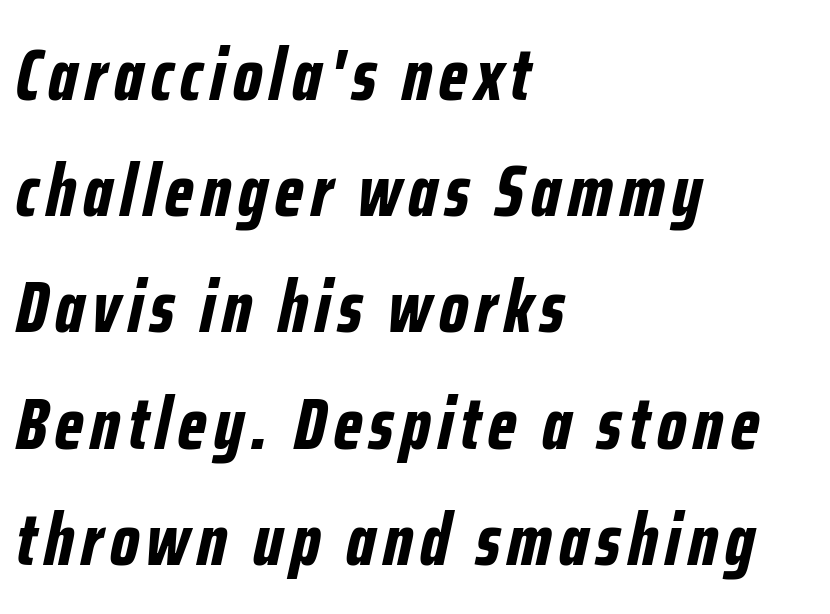
{"italic": "yes", "lean": "right", "slant_degrees": 12, "bold": "yes", "weight": "bold", "width": "condensed", "stroke_contrast": "low", "x_height": "medium", "monospaced": "no", "underline": "no", "align": "left", "line_spacing": "normal", "line_spacing_ratio": 1.57, "glyph_px": 74}
